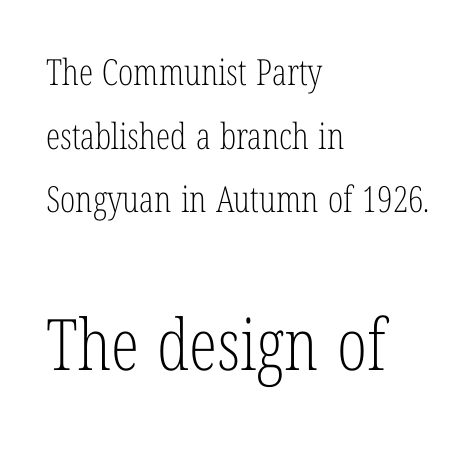
{"serif": "yes", "italic": "no", "bold": "no", "weight": "light", "width": "condensed", "stroke_contrast": "low", "x_height": "medium", "monospaced": "no", "underline": "no", "align": "left", "line_spacing_ratio": 1.77, "letter_spacing": "normal", "letter_spacing_em": 0.0, "larger_block": "second", "size_ratio": 1.97, "glyph_px": 71}
